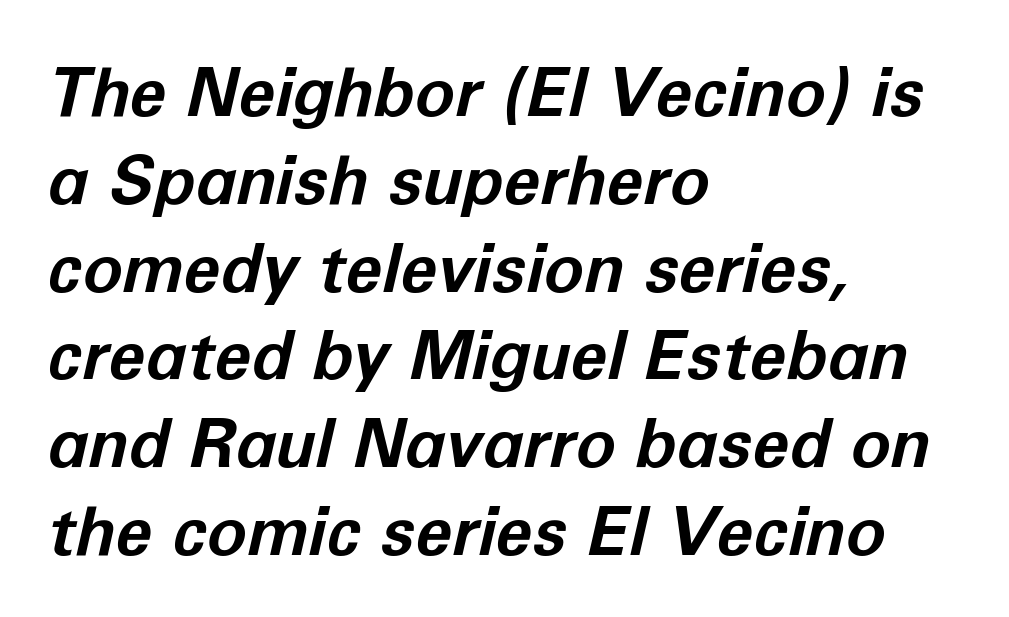
Q: Is the text bold? A: Yes.
Q: Is the text italic (slanted)? A: Yes, it leans right by about 12 degrees.
Q: Is the text underlined? A: No.
Q: How is the paragraph aligned? A: Left-aligned.
Q: Is the spacing between letters normal or unusually wide? A: Normal.
Q: Is the spacing between lines tight, normal or loose? A: Normal.
Q: Width (condensed, normal, or wide)? A: Normal.
Q: Stroke contrast? A: Low.
Q: x-height? A: Medium.
Q: Monospaced? A: No.
